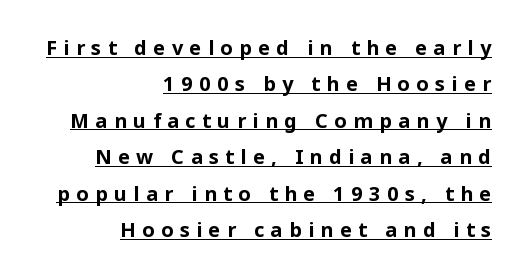
The image shows 20 px bold type, upright; set right-aligned, line spacing 1.82x, unusually wide letter spacing (+0.32 em), underlined.
